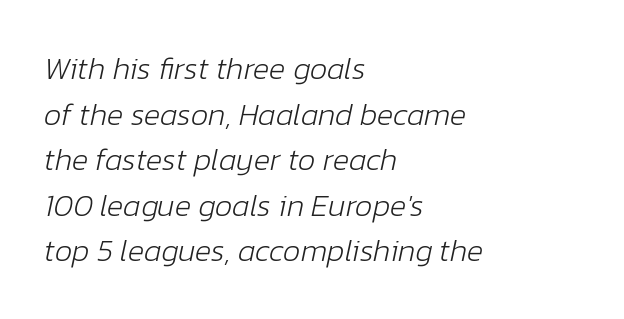
{"italic": "yes", "lean": "right", "slant_degrees": 12, "bold": "no", "weight": "light", "width": "normal", "stroke_contrast": "low", "x_height": "medium", "monospaced": "no", "underline": "no", "align": "left", "line_spacing": "normal", "line_spacing_ratio": 1.47, "letter_spacing": "normal", "letter_spacing_em": 0.0, "glyph_px": 31}
